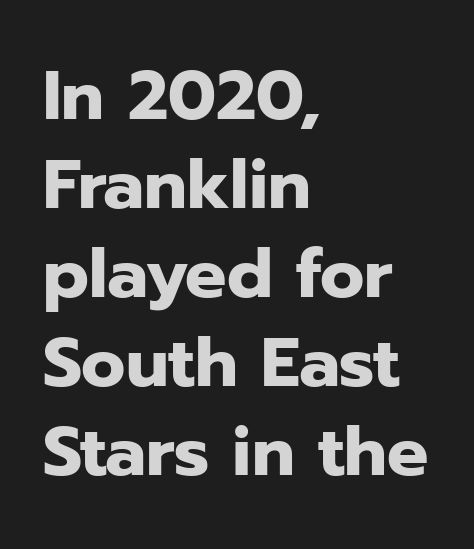
Q: Is the text bold? A: Yes.
Q: Is the text italic (slanted)? A: No, it is upright.
Q: Is the typeface a serif or a sans-serif typeface? A: Sans-serif.
Q: Is the text underlined? A: No.
Q: How is the paragraph aligned? A: Left-aligned.
Q: Is the spacing between letters normal or unusually wide? A: Normal.
Q: Is the spacing between lines tight, normal or loose? A: Normal.
Q: Width (condensed, normal, or wide)? A: Normal.
Q: Stroke contrast? A: Low.
Q: x-height? A: Medium.
Q: Monospaced? A: No.
